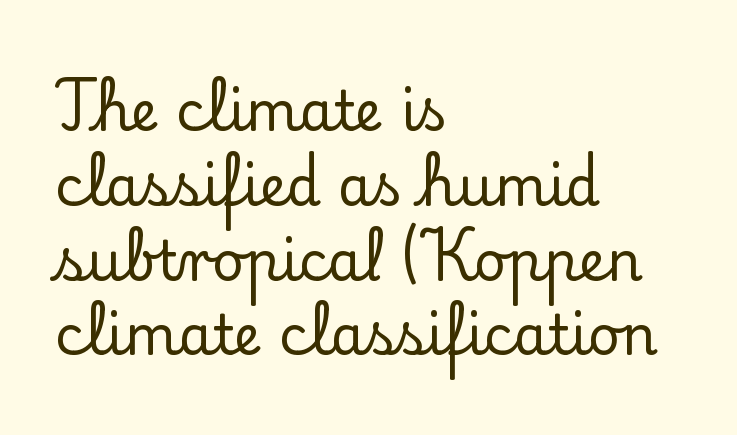
Q: Is the text italic (slanted)? A: No, it is upright.
Q: Is the typeface a serif or a sans-serif typeface? A: Serif.
Q: Is the text underlined? A: No.
Q: How is the paragraph aligned? A: Left-aligned.
Q: Is the spacing between letters normal or unusually wide? A: Normal.
Q: Is the spacing between lines tight, normal or loose? A: Normal.
Q: Width (condensed, normal, or wide)? A: Normal.
Q: Stroke contrast? A: Low.
Q: x-height? A: Small.
Q: Monospaced? A: No.
